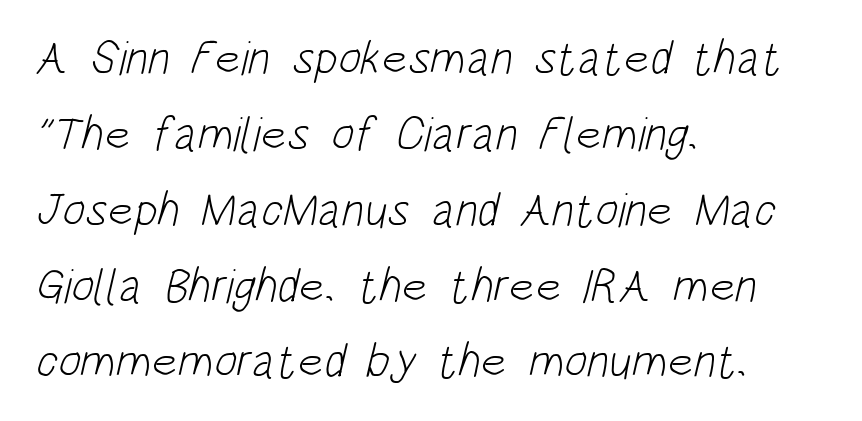
The image shows 48 px light, condensed sans-serif type; set left-aligned, normal line spacing (1.58x), normal letter spacing, not underlined; low stroke contrast and a large x-height.
